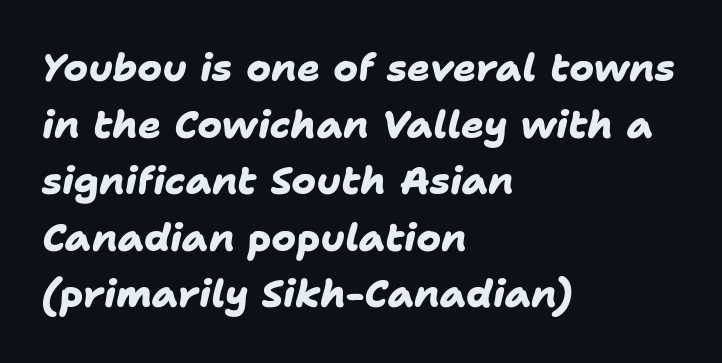
{"serif": "no", "bold": "yes", "weight": "heavy", "width": "normal", "stroke_contrast": "low", "x_height": "medium", "monospaced": "no", "underline": "no", "align": "left", "line_spacing": "normal", "line_spacing_ratio": 1.49, "letter_spacing": "normal", "letter_spacing_em": 0.0, "glyph_px": 38}
